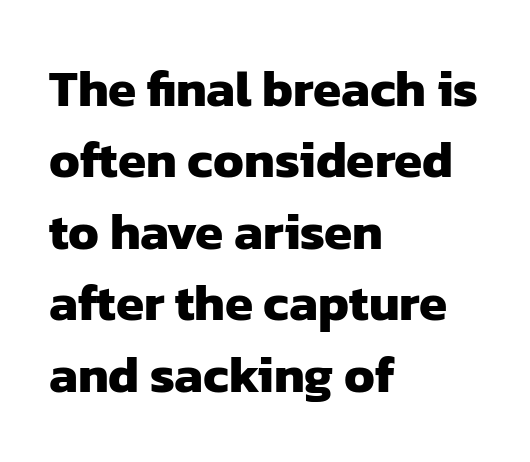
The image shows 51 px heavy sans-serif type; set left-aligned, normal line spacing (1.4x), normal letter spacing, not underlined; low stroke contrast and a medium x-height.
